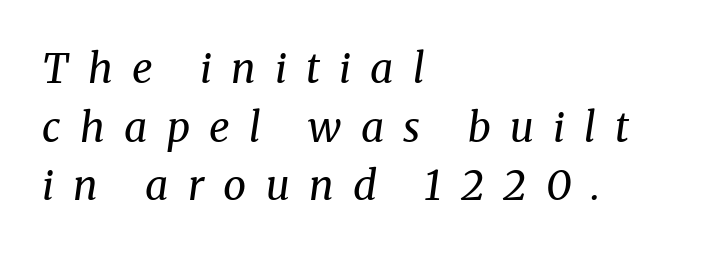
The image shows 41 px regular-weight serif type, italic (leaning right); set left-aligned, normal line spacing (1.43x), unusually wide letter spacing (+0.47 em), not underlined; medium stroke contrast and a medium x-height.
